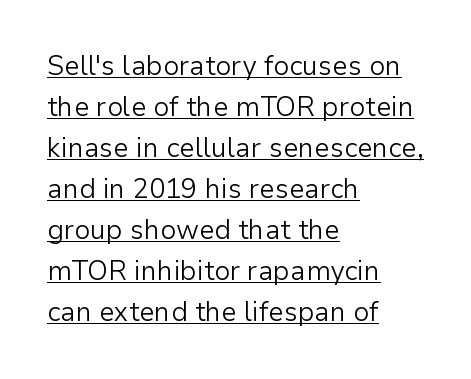
{"italic": "no", "bold": "no", "underline": "yes", "align": "left", "line_spacing": "normal", "line_spacing_ratio": 1.52, "letter_spacing": "normal", "letter_spacing_em": 0.0, "glyph_px": 27}
